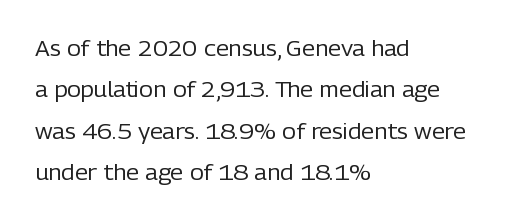
This is not heavy type; no bold has been used. This block would shrink considerably if given ordinary leading; it's expanded now. A student would call this left alignment; a typographer would say flush left, rag right. This sample uses plain, unmodified letter spacing. A clean baseline with only descenders dipping below it. The letters stand upright; this is a roman face.
